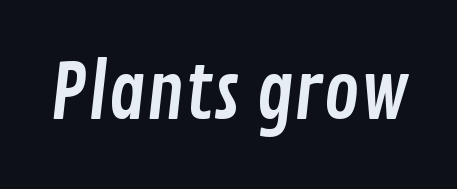
{"serif": "no", "width": "condensed", "stroke_contrast": "low", "x_height": "medium", "monospaced": "no", "underline": "no", "letter_spacing": "normal", "letter_spacing_em": 0.0, "glyph_px": 75}
